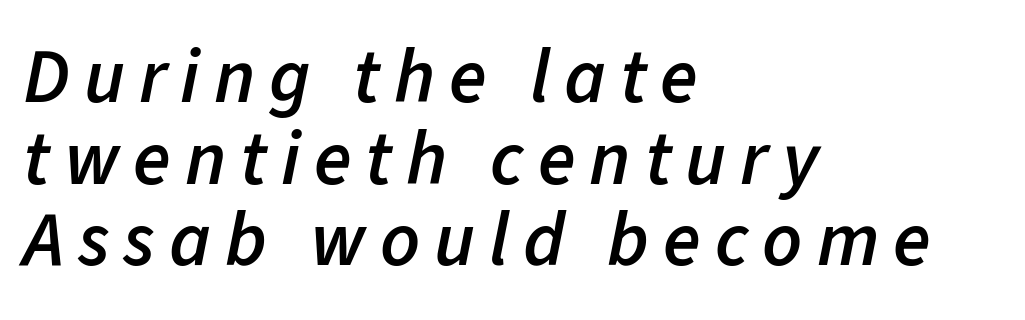
Q: Is the text bold? A: Semi-bold.
Q: Is the text italic (slanted)? A: Yes, it leans right by about 11 degrees.
Q: Is the text underlined? A: No.
Q: How is the paragraph aligned? A: Left-aligned.
Q: Is the spacing between lines tight, normal or loose? A: Tight.
Q: Width (condensed, normal, or wide)? A: Normal.
Q: Stroke contrast? A: Low.
Q: x-height? A: Medium.
Q: Monospaced? A: No.
